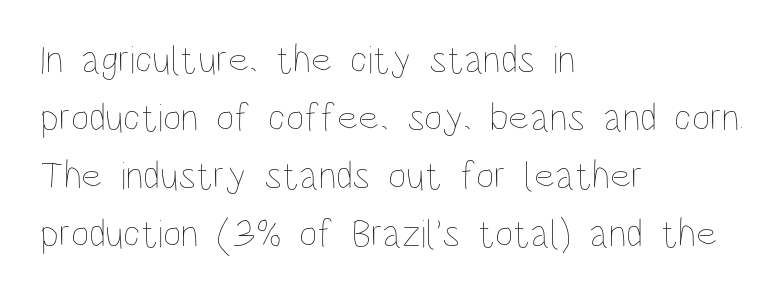
{"italic": "no", "bold": "no", "weight": "thin", "width": "condensed", "stroke_contrast": "low", "x_height": "large", "monospaced": "no", "underline": "no", "align": "left", "line_spacing": "normal", "line_spacing_ratio": 1.45, "letter_spacing": "normal", "letter_spacing_em": 0.0, "glyph_px": 40}
